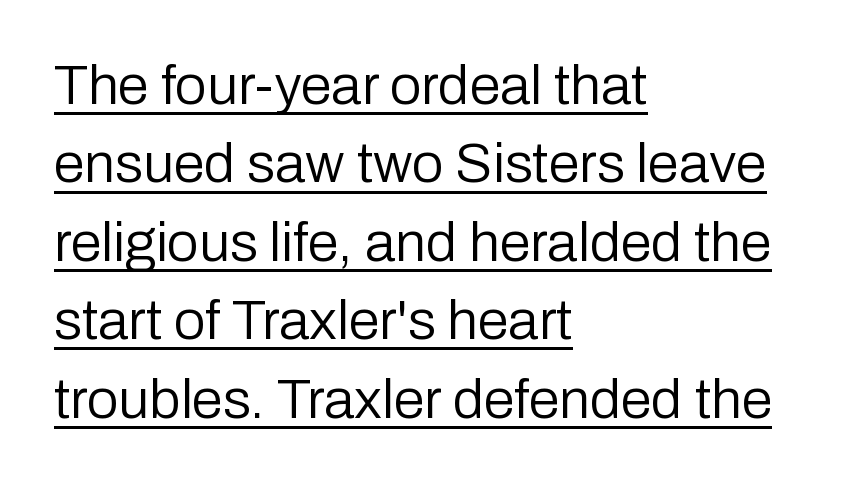
{"serif": "no", "italic": "no", "bold": "no", "weight": "regular", "width": "normal", "stroke_contrast": "low", "x_height": "medium", "monospaced": "no", "underline": "yes", "align": "left", "line_spacing": "normal", "line_spacing_ratio": 1.4, "letter_spacing": "normal", "letter_spacing_em": 0.0, "glyph_px": 56}
